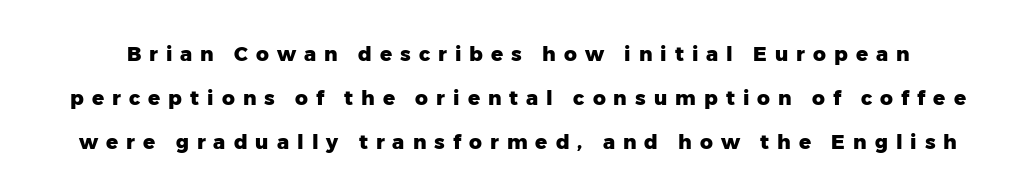
The image shows 20 px bold type, upright; set loose line spacing (2.2x), unusually wide letter spacing (+0.4 em), not underlined.
